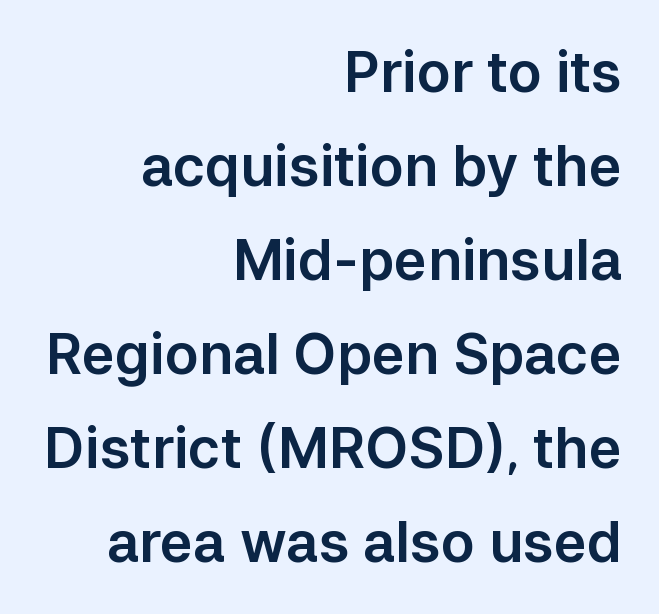
Q: Is the text italic (slanted)? A: No, it is upright.
Q: Is the typeface a serif or a sans-serif typeface? A: Sans-serif.
Q: Is the text underlined? A: No.
Q: How is the paragraph aligned? A: Right-aligned.
Q: Is the spacing between letters normal or unusually wide? A: Normal.
Q: Is the spacing between lines tight, normal or loose? A: Normal.
Q: Width (condensed, normal, or wide)? A: Normal.
Q: Stroke contrast? A: Low.
Q: x-height? A: Medium.
Q: Monospaced? A: No.
